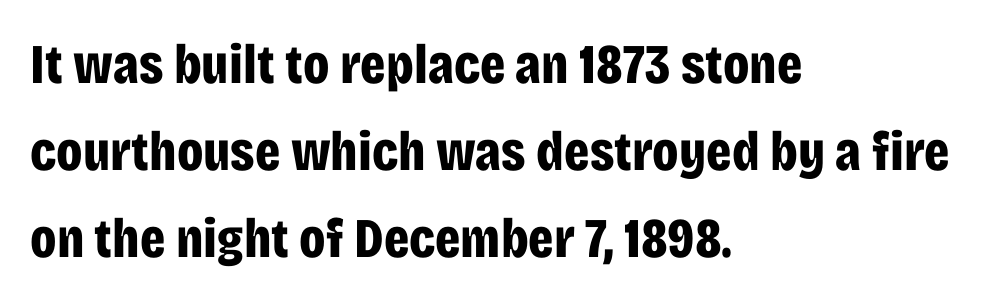
Observe the absence of serifs on each vertical stroke in this sample. Line starts are locked; line ends wander. The strokes are fattened all the way to bold. Is this a fixed-width face? No — the glyphs have proportional, varying widths. Each row of text sits above clean, open space. The passage shown has conventional tracking throughout.
